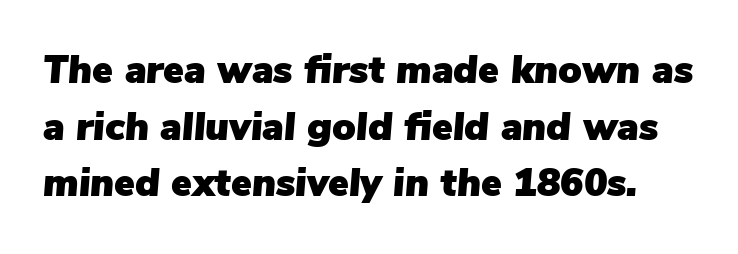
The image shows 39 px text type, italic (leaning right); set normal line spacing (1.45x), normal letter spacing, not underlined; low stroke contrast and a medium x-height.
